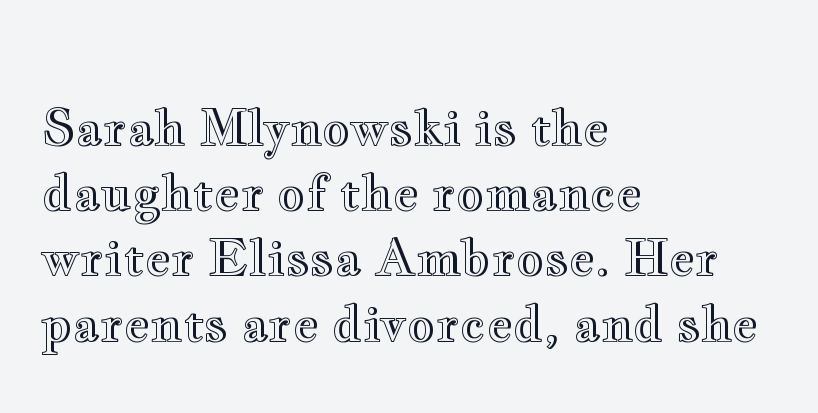
{"italic": "no", "width": "wide", "x_height": "small", "monospaced": "no", "underline": "no", "align": "left", "line_spacing": "normal", "line_spacing_ratio": 1.33, "letter_spacing": "normal", "letter_spacing_em": 0.0, "glyph_px": 49}
